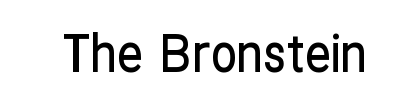
Nobody drew a line under any word here. Caption: standard tracking, unaltered. Font category for this specimen: sans-serif. The specimen reads as upright at a glance. The passage shown is typed in a proportional face where columns would drift.
